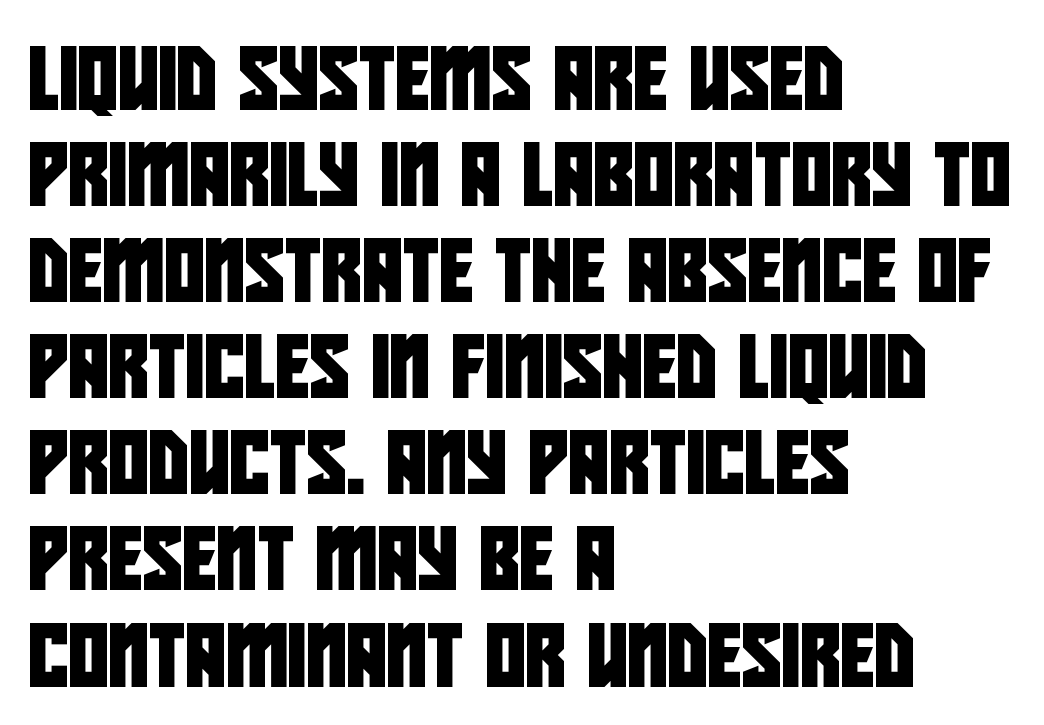
{"serif": "no", "width": "condensed", "stroke_contrast": "low", "x_height": "large", "monospaced": "no", "underline": "no", "align": "left", "line_spacing": "normal", "line_spacing_ratio": 1.55, "letter_spacing": "normal", "letter_spacing_em": 0.0, "glyph_px": 62}
